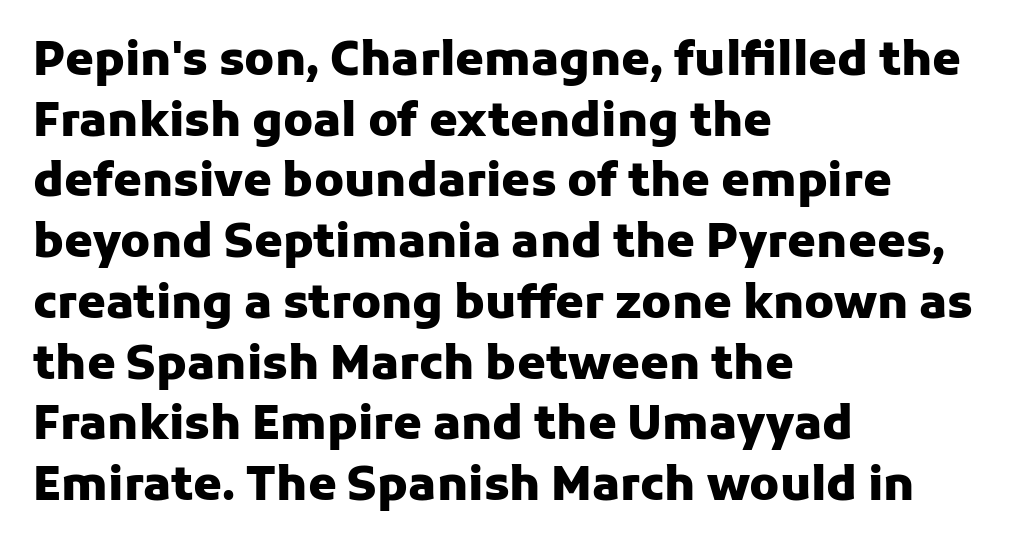
{"serif": "no", "italic": "no", "bold": "yes", "weight": "heavy", "width": "normal", "stroke_contrast": "low", "x_height": "medium", "monospaced": "no", "underline": "no", "align": "left", "line_spacing": "normal", "line_spacing_ratio": 1.32, "letter_spacing": "normal", "letter_spacing_em": 0.0, "glyph_px": 46}
